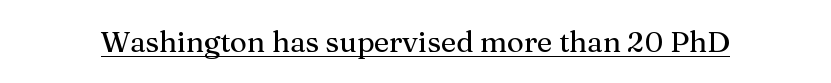
In terms of posture, this sample is upright. Compared with typical body copy, the letter spacing here is the same. Decoration check: the copy is underlined. Spacing verdict: proportional, widths tailored to each character. Look at the bottom of the vertical strokes: they flare into serifs here.
